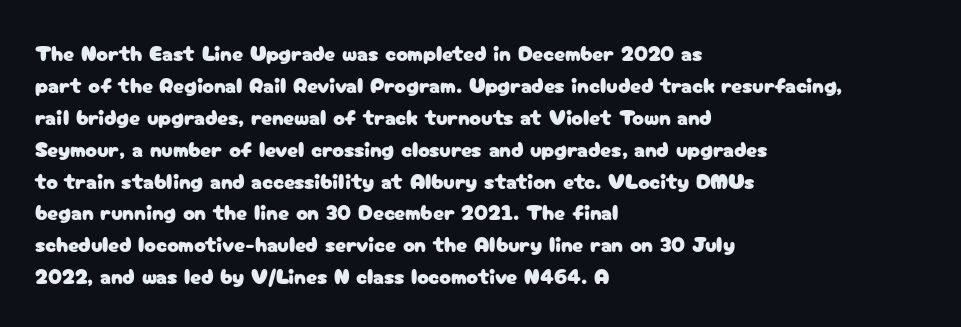
Left-aligned paragraph, ragged on the right. Rendered with straight, roman letterforms. Successive baselines arrive at the customary interval. Descenders are the only things crossing below the line. Is the letter spacing exaggerated? No — it looks like the ordinary default.
